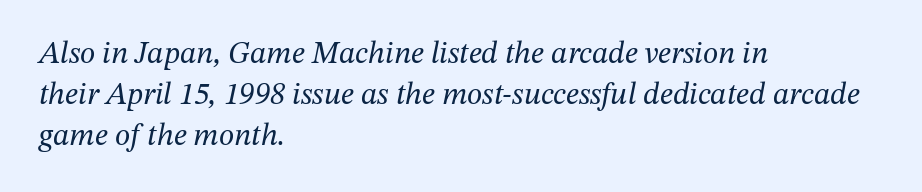
{"serif": "yes", "italic": "yes", "lean": "right", "slant_degrees": 12, "bold": "no", "weight": "regular", "width": "normal", "stroke_contrast": "medium", "x_height": "medium", "monospaced": "no", "underline": "no", "align": "left", "line_spacing": "normal", "line_spacing_ratio": 1.32, "letter_spacing": "normal", "letter_spacing_em": 0.0, "glyph_px": 31}
